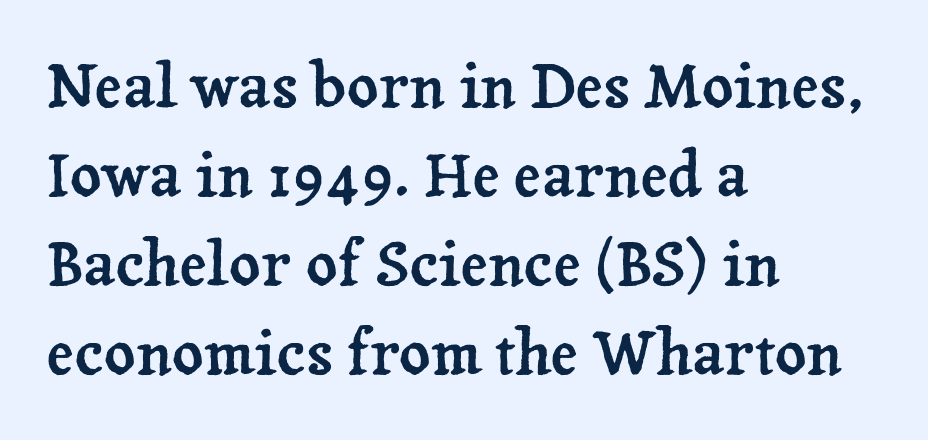
{"serif": "yes", "italic": "no", "width": "normal", "stroke_contrast": "low", "x_height": "medium", "monospaced": "no", "underline": "no", "align": "left", "line_spacing": "normal", "line_spacing_ratio": 1.46, "letter_spacing": "normal", "letter_spacing_em": 0.0, "glyph_px": 61}
